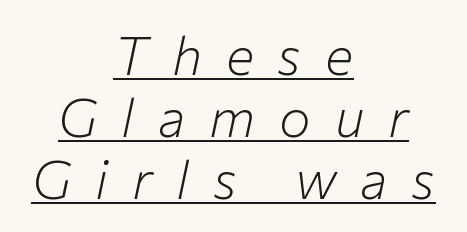
The image shows 53 px light type, italic (leaning right); set centered, line spacing 1.17x, unusually wide letter spacing (+0.45 em), underlined; low stroke contrast and a medium x-height.
